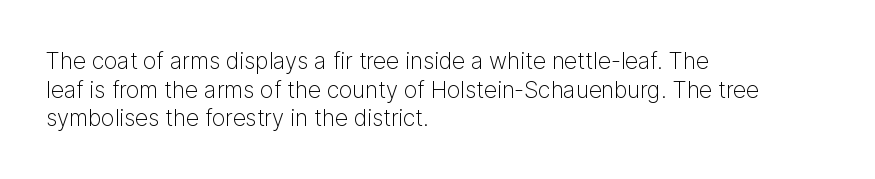
Q: Is the text bold? A: No.
Q: Is the text italic (slanted)? A: No, it is upright.
Q: Is the text underlined? A: No.
Q: How is the paragraph aligned? A: Left-aligned.
Q: Is the spacing between letters normal or unusually wide? A: Normal.
Q: Is the spacing between lines tight, normal or loose? A: Normal.
